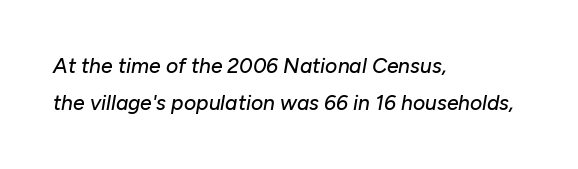
This rendering leaves character spacing at its baseline value. Line starts are locked; line ends wander. Slant detected: the letters are inclined. Check under the words: just untouched page.
